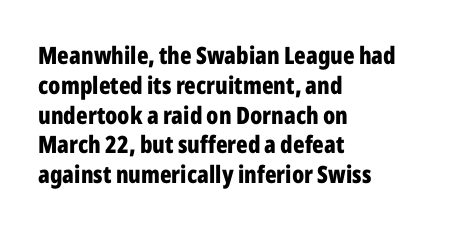
Q: Is the text bold? A: Yes.
Q: Is the text italic (slanted)? A: No, it is upright.
Q: Is the text underlined? A: No.
Q: How is the paragraph aligned? A: Left-aligned.
Q: Is the spacing between letters normal or unusually wide? A: Normal.
